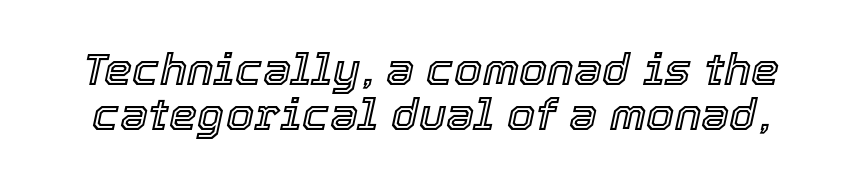
Anything drawn beneath the words? Only blank space. What stands out about the letter spacing? Nothing — it is the standard amount. The passage shown leans; its letterforms are oblique. Regarding leading, the lines here are crowded together.
